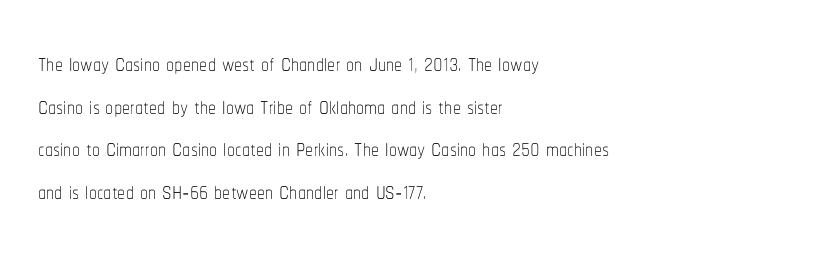
{"italic": "no", "bold": "no", "weight": "thin", "width": "condensed", "stroke_contrast": "low", "x_height": "medium", "monospaced": "no", "underline": "no", "align": "left", "line_spacing": "normal", "line_spacing_ratio": 1.33, "letter_spacing": "normal", "letter_spacing_em": 0.0, "glyph_px": 32}
